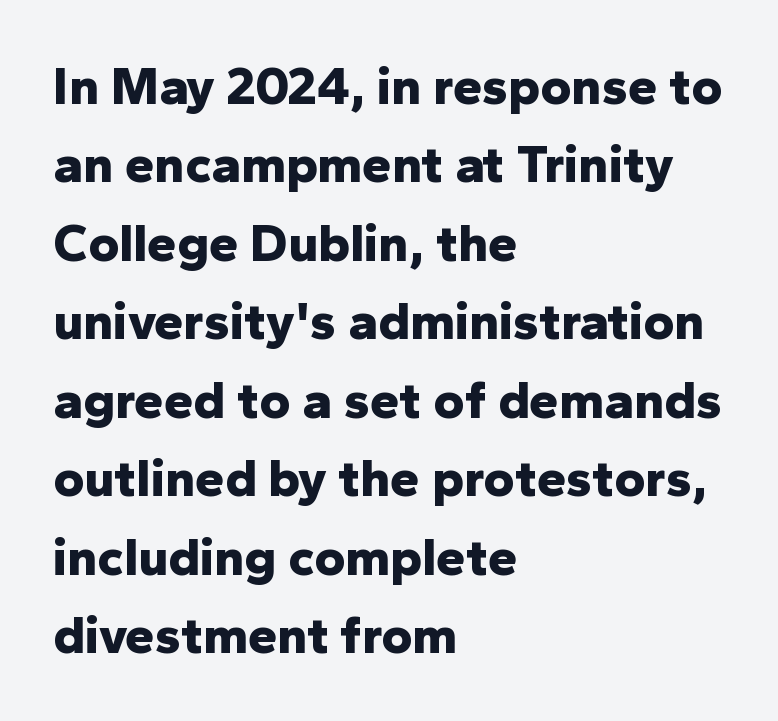
{"serif": "no", "italic": "no", "bold": "yes", "weight": "bold", "width": "normal", "stroke_contrast": "low", "x_height": "medium", "monospaced": "no", "underline": "no", "align": "left", "line_spacing": "normal", "line_spacing_ratio": 1.48, "letter_spacing": "normal", "letter_spacing_em": 0.0, "glyph_px": 53}
